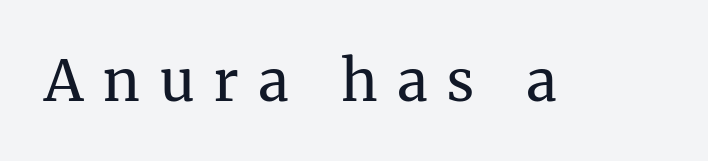
Q: Is the text bold? A: No.
Q: Is the text italic (slanted)? A: No, it is upright.
Q: Is the typeface a serif or a sans-serif typeface? A: Serif.
Q: Is the text underlined? A: No.
Q: Is the spacing between letters normal or unusually wide? A: Unusually wide.
Q: Width (condensed, normal, or wide)? A: Normal.
Q: Stroke contrast? A: Medium.
Q: x-height? A: Medium.
Q: Monospaced? A: No.
